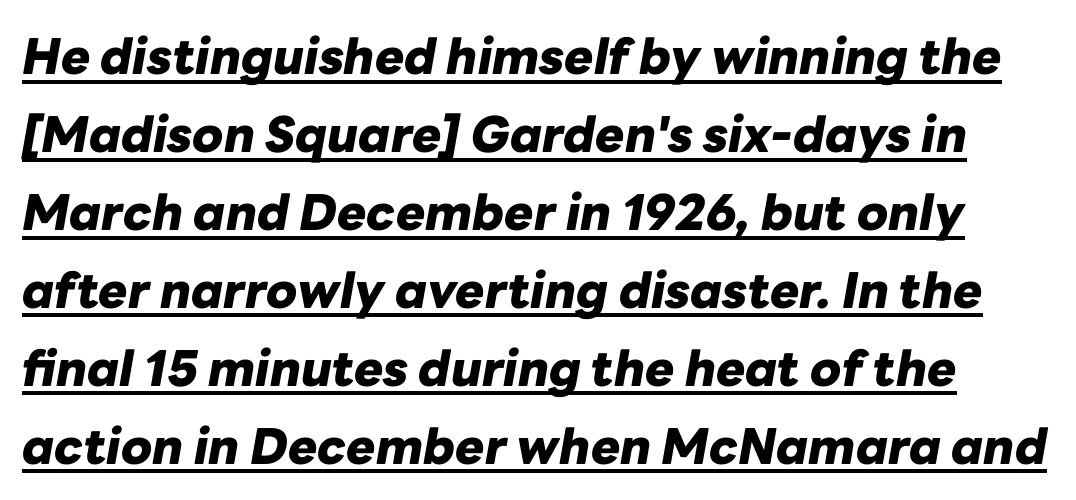
The image shows 49 px heavy type, italic (leaning right); set normal line spacing (1.59x), normal letter spacing, underlined; low stroke contrast and a medium x-height.
